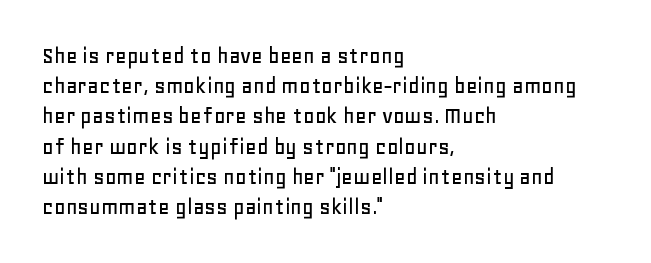
Standard letterfit; no display-style spreading of the glyphs. A typesetter would mark this as roman, not italic. Does the copy run flush right? No — it runs flush left. Words float on clear page, feet unadorned.
